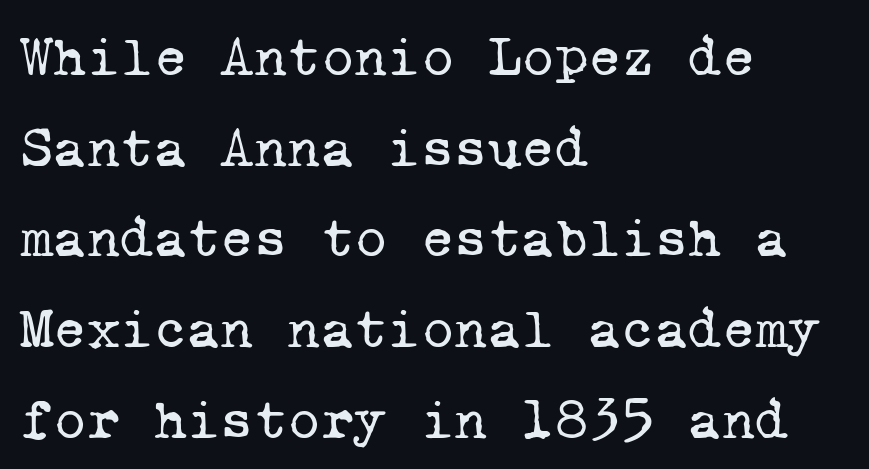
{"serif": "yes", "bold": "no", "weight": "regular", "width": "normal", "stroke_contrast": "low", "x_height": "medium", "monospaced": "yes", "underline": "no", "align": "left", "line_spacing": "normal", "line_spacing_ratio": 1.59, "letter_spacing": "normal", "letter_spacing_em": 0.0, "glyph_px": 57}
